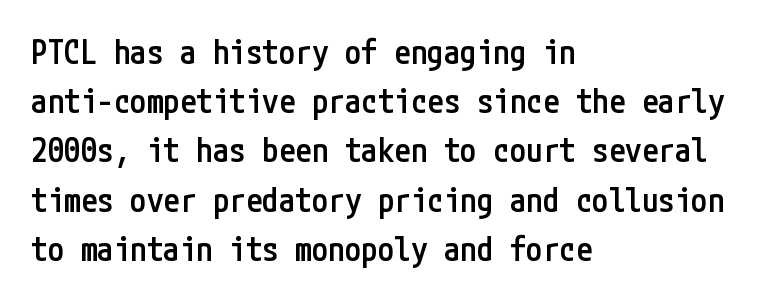
Q: Is the text bold? A: Semi-bold.
Q: Is the text italic (slanted)? A: No, it is upright.
Q: Is the typeface a serif or a sans-serif typeface? A: Sans-serif.
Q: Is the text underlined? A: No.
Q: How is the paragraph aligned? A: Left-aligned.
Q: Is the spacing between letters normal or unusually wide? A: Normal.
Q: Is the spacing between lines tight, normal or loose? A: Normal.
Q: Width (condensed, normal, or wide)? A: Condensed.
Q: Stroke contrast? A: Low.
Q: x-height? A: Medium.
